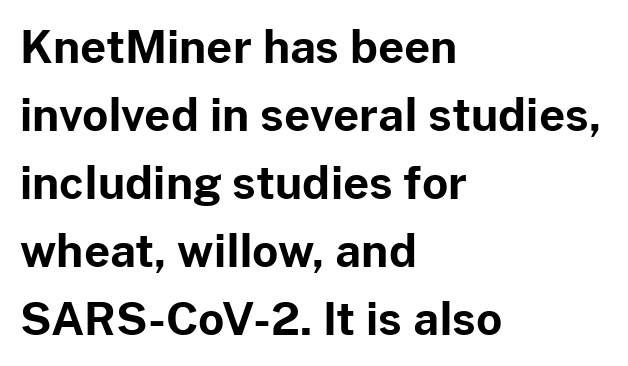
{"serif": "no", "italic": "no", "bold": "yes", "weight": "bold", "width": "normal", "stroke_contrast": "low", "x_height": "medium", "monospaced": "no", "underline": "no", "align": "left", "line_spacing": "normal", "line_spacing_ratio": 1.51, "letter_spacing": "normal", "letter_spacing_em": 0.0, "glyph_px": 45}
